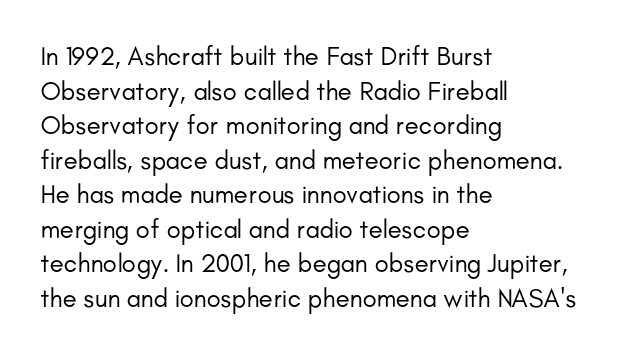
No chunkiness to these letters — they're not bold. A classic flush-left, rag-right setting is used for this passage. One glance says typical: line gaps are just what's usual. The letters sit at their default tracking, neither squeezed nor spread.
